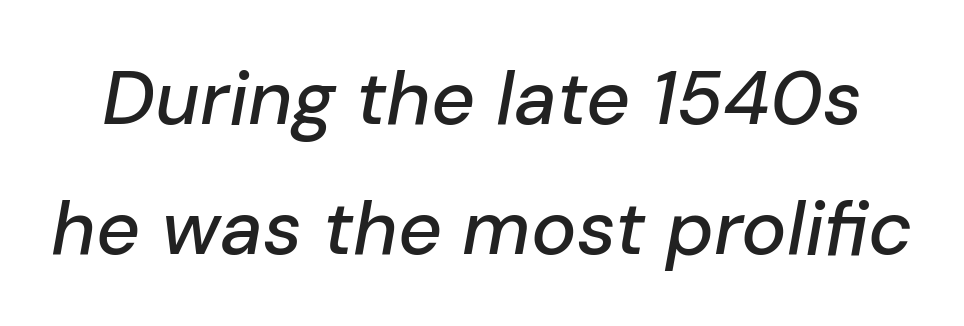
{"italic": "yes", "lean": "right", "slant_degrees": 10, "width": "normal", "stroke_contrast": "low", "x_height": "medium", "monospaced": "no", "underline": "no", "line_spacing_ratio": 1.71, "letter_spacing": "normal", "letter_spacing_em": 0.0, "glyph_px": 76}
